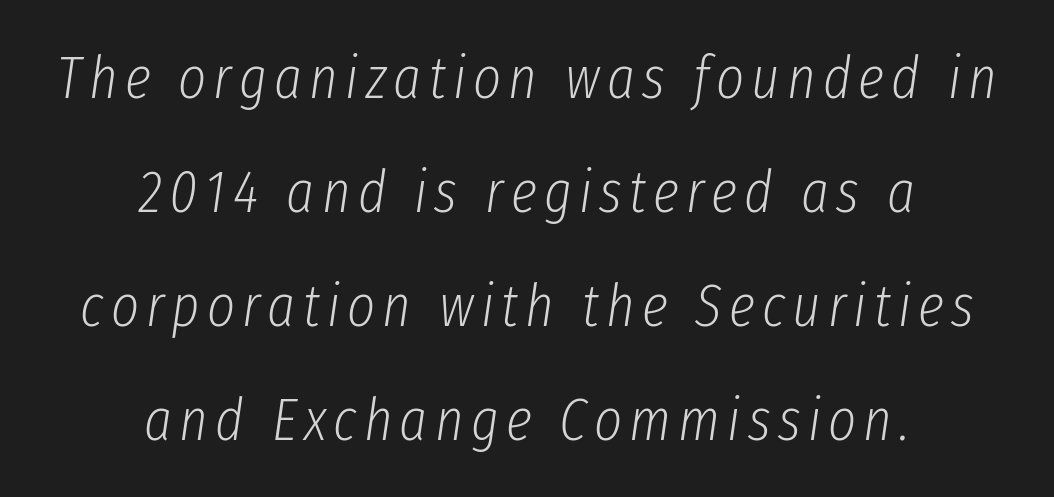
The rendering uses natural spacing where letterforms have individual widths. The rendering positions every line midway between the sides. Emphasis-style slanted type is in use. Has an underline been added? It has not.
